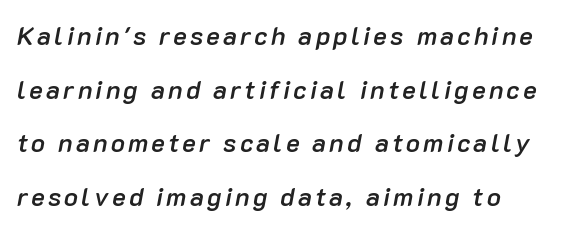
Check under the words: just untouched page. What's the leading like? Stretched, with rows far apart. Does the weight exceed regular? Yes, but only to semibold. The whole block is typeset with a tilt.
